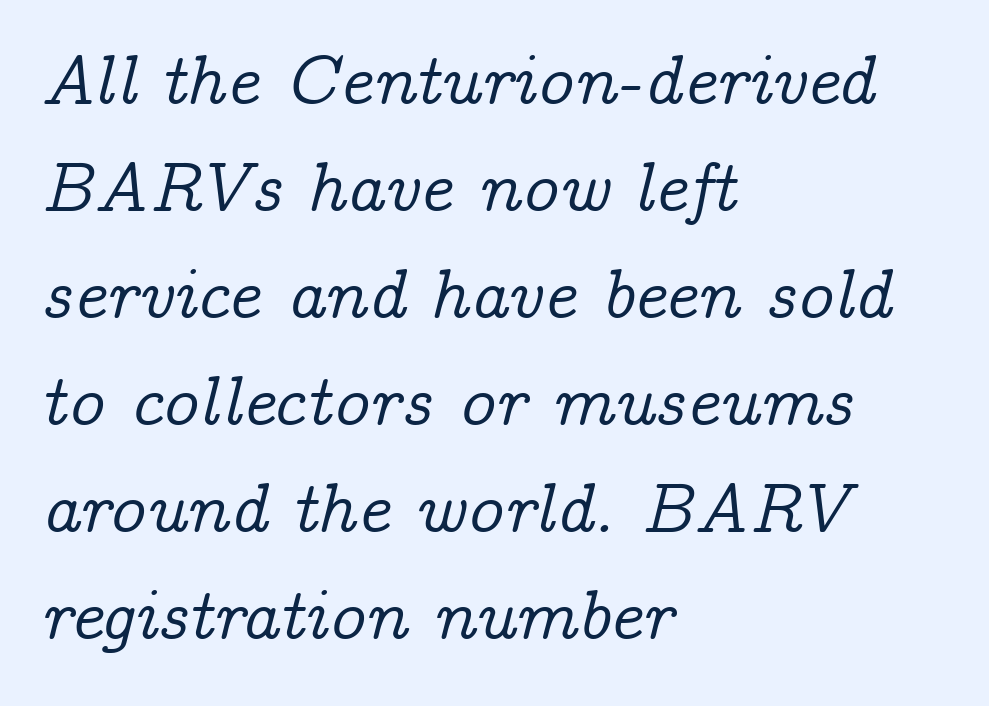
{"serif": "yes", "italic": "yes", "lean": "right", "slant_degrees": 14, "width": "normal", "stroke_contrast": "low", "x_height": "medium", "monospaced": "no", "underline": "no", "align": "left", "line_spacing": "normal", "line_spacing_ratio": 1.53, "letter_spacing": "normal", "letter_spacing_em": 0.0, "glyph_px": 70}
